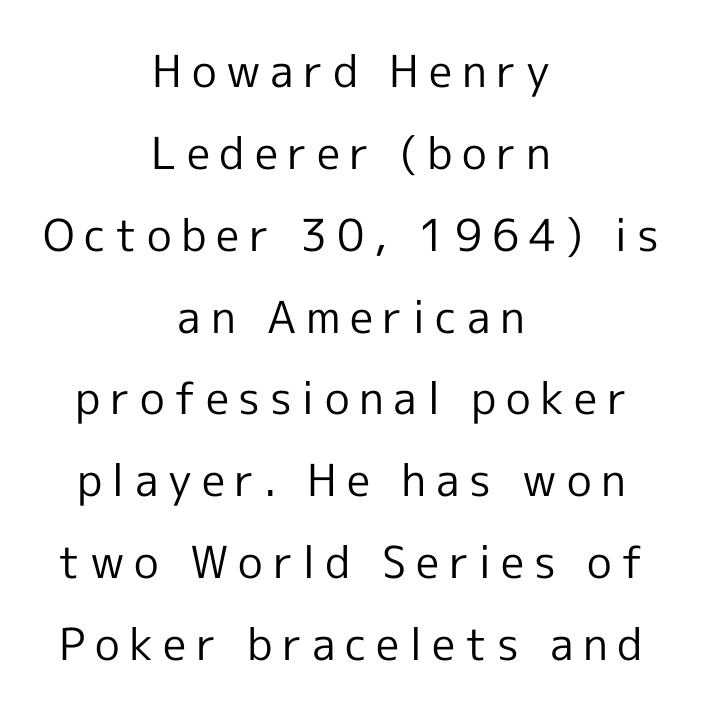
The image shows 44 px regular-weight sans-serif type, upright; set centered, line spacing 1.86x, unusually wide letter spacing (+0.22 em), not underlined; a medium x-height.
